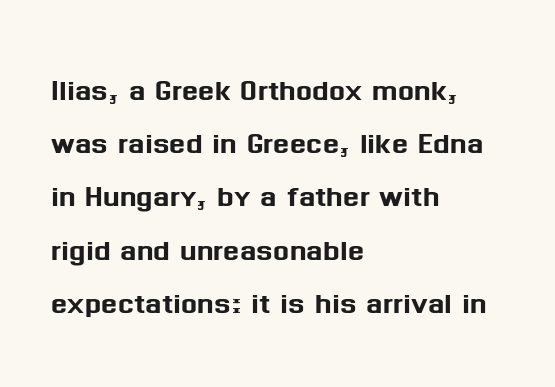
Q: Is the text italic (slanted)? A: No, it is upright.
Q: Is the typeface a serif or a sans-serif typeface? A: Sans-serif.
Q: Is the text underlined? A: No.
Q: How is the paragraph aligned? A: Left-aligned.
Q: Is the spacing between letters normal or unusually wide? A: Normal.
Q: Is the spacing between lines tight, normal or loose? A: Normal.
Q: Width (condensed, normal, or wide)? A: Normal.
Q: Stroke contrast? A: Medium.
Q: x-height? A: Medium.
Q: Monospaced? A: No.
